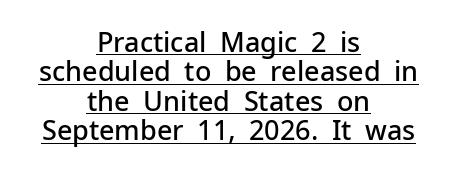
Q: Is the text bold? A: Semi-bold.
Q: Is the text italic (slanted)? A: No, it is upright.
Q: Is the text underlined? A: Yes.
Q: How is the paragraph aligned? A: Centered.
Q: Is the spacing between letters normal or unusually wide? A: Normal.
Q: Is the spacing between lines tight, normal or loose? A: Tight.
